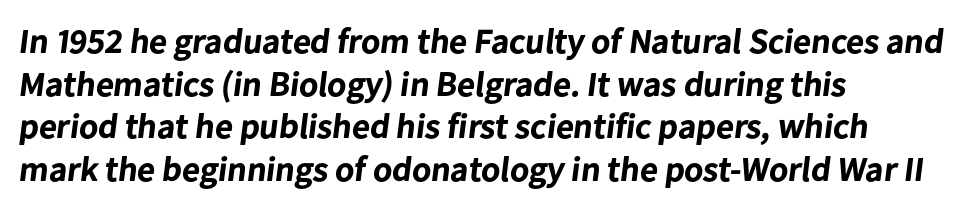
The image shows 35 px bold sans-serif type; set left-aligned, line spacing 1.22x, normal letter spacing, not underlined; low stroke contrast and a medium x-height.
